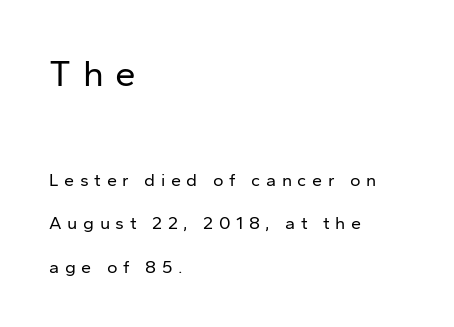
The lettering holds an erect, upright posture throughout. The line-height multiplier appears high, well above default. The type is letterspaced generously, with wide tracking. Does the copy run flush right? No — it runs flush left. You get the large type first, then a drop to smaller type.
